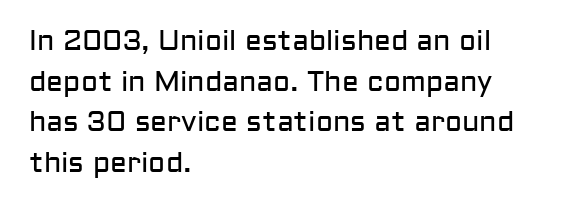
{"serif": "no", "italic": "no", "bold": "no", "weight": "regular", "width": "normal", "stroke_contrast": "low", "x_height": "medium", "monospaced": "no", "underline": "no", "align": "left", "line_spacing": "normal", "line_spacing_ratio": 1.45, "letter_spacing": "normal", "letter_spacing_em": 0.0, "glyph_px": 28}
